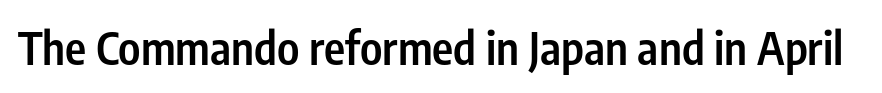
{"serif": "no", "italic": "no", "bold": "semi", "weight": "semibold", "width": "condensed", "stroke_contrast": "low", "x_height": "medium", "monospaced": "no", "underline": "no", "letter_spacing": "normal", "letter_spacing_em": 0.0, "glyph_px": 45}
